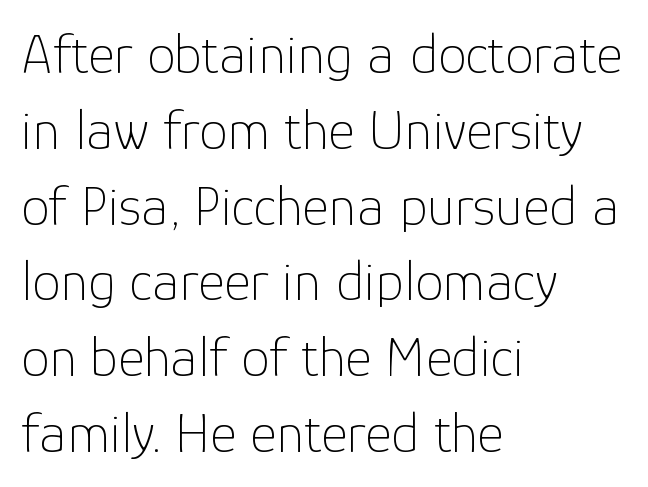
Q: Is the text bold? A: No.
Q: Is the text italic (slanted)? A: No, it is upright.
Q: Is the typeface a serif or a sans-serif typeface? A: Sans-serif.
Q: Is the text underlined? A: No.
Q: How is the paragraph aligned? A: Left-aligned.
Q: Is the spacing between letters normal or unusually wide? A: Normal.
Q: Is the spacing between lines tight, normal or loose? A: Normal.
Q: Width (condensed, normal, or wide)? A: Normal.
Q: Stroke contrast? A: Low.
Q: x-height? A: Medium.
Q: Monospaced? A: No.
